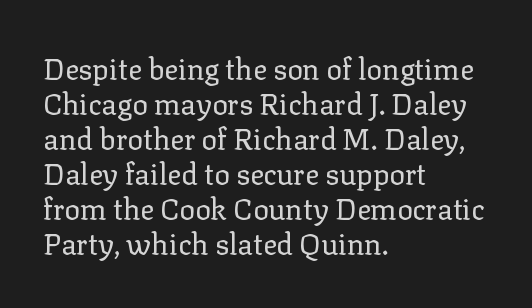
{"serif": "yes", "italic": "no", "bold": "no", "weight": "regular", "width": "normal", "stroke_contrast": "low", "x_height": "medium", "monospaced": "no", "underline": "no", "align": "left", "line_spacing_ratio": 1.21, "letter_spacing": "normal", "letter_spacing_em": 0.0, "glyph_px": 29}
